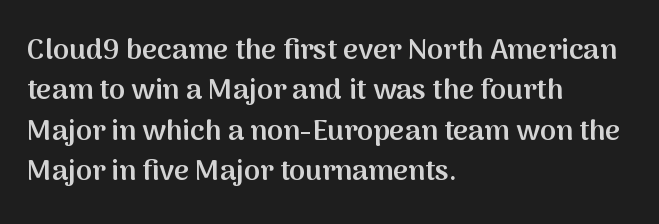
{"serif": "no", "italic": "no", "bold": "semi", "weight": "semibold", "width": "normal", "stroke_contrast": "medium", "x_height": "medium", "monospaced": "no", "underline": "no", "align": "left", "line_spacing": "normal", "line_spacing_ratio": 1.39, "letter_spacing": "normal", "letter_spacing_em": 0.0, "glyph_px": 29}
